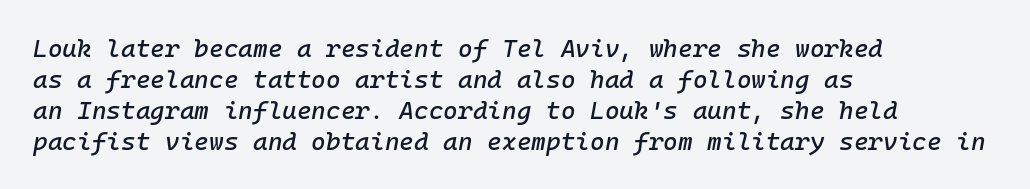
Just letters on the line, the space beneath them empty. Designer's note — italics engaged. Short note: letters normally spaced. If you drew a ruler down the left edge, every line would touch it.
